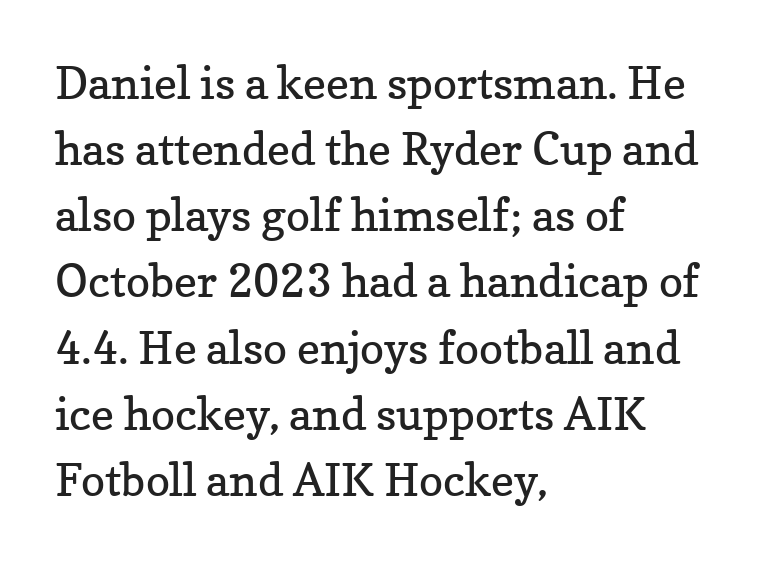
A typesetter would call this proportional, since set widths differ per character. The cut favours lightness, reaching ordinary text weight at its darkest. This sample uses an upright cut, with every glyph sitting square on the baseline. This rendering uses left alignment, leaving the right contour irregular. The space between consecutive lines is moderate.
